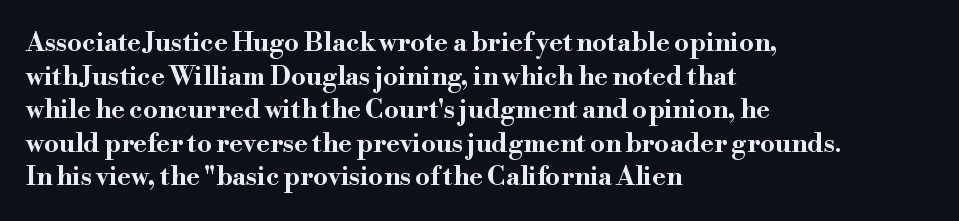
{"italic": "no", "bold": "yes", "underline": "no", "align": "left", "line_spacing": "normal", "line_spacing_ratio": 1.29, "letter_spacing": "normal", "letter_spacing_em": 0.0, "glyph_px": 26}
